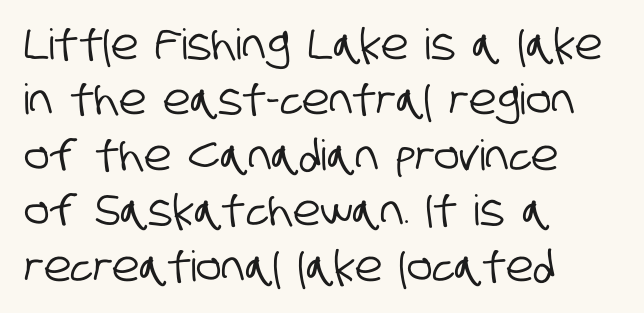
{"serif": "no", "width": "condensed", "stroke_contrast": "low", "x_height": "large", "monospaced": "no", "underline": "no", "align": "left", "line_spacing": "normal", "line_spacing_ratio": 1.32, "letter_spacing": "normal", "letter_spacing_em": 0.0, "glyph_px": 42}
